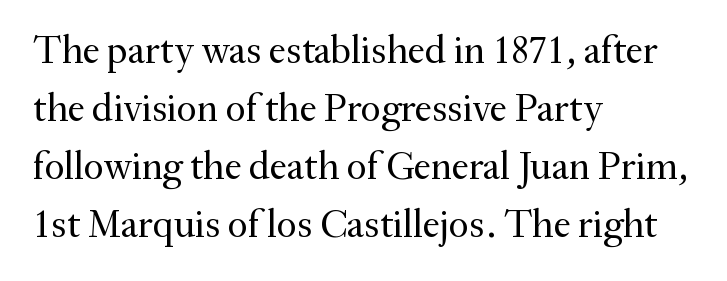
Q: Is the text bold? A: No.
Q: Is the text italic (slanted)? A: No, it is upright.
Q: Is the typeface a serif or a sans-serif typeface? A: Serif.
Q: Is the text underlined? A: No.
Q: How is the paragraph aligned? A: Left-aligned.
Q: Is the spacing between letters normal or unusually wide? A: Normal.
Q: Is the spacing between lines tight, normal or loose? A: Normal.
Q: Width (condensed, normal, or wide)? A: Normal.
Q: Stroke contrast? A: Medium.
Q: x-height? A: Small.
Q: Monospaced? A: No.
